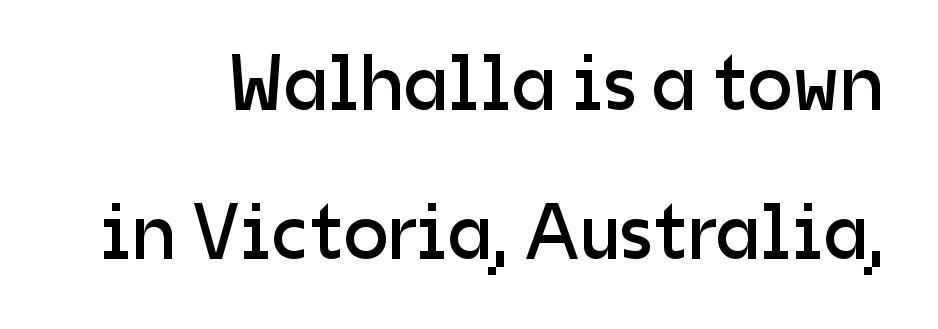
Q: Is the text bold? A: No.
Q: Is the text italic (slanted)? A: No, it is upright.
Q: Is the typeface a serif or a sans-serif typeface? A: Sans-serif.
Q: Is the text underlined? A: No.
Q: Is the spacing between letters normal or unusually wide? A: Normal.
Q: Width (condensed, normal, or wide)? A: Normal.
Q: Stroke contrast? A: Low.
Q: x-height? A: Medium.
Q: Monospaced? A: No.
